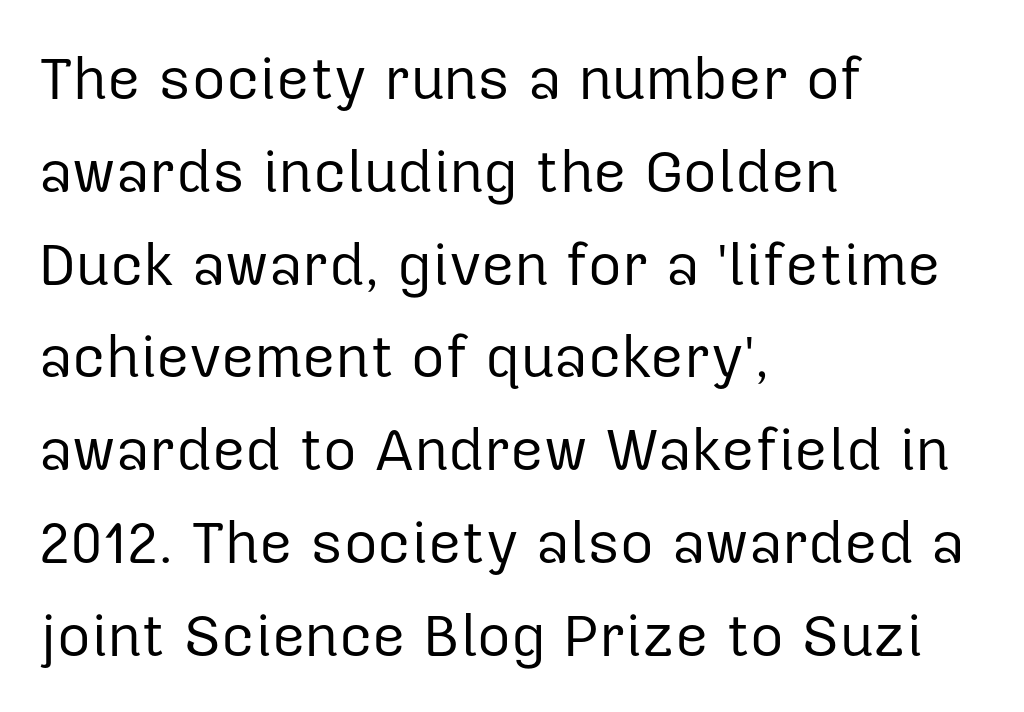
The image shows 58 px regular-weight sans-serif type, upright; set left-aligned, normal line spacing (1.6x), normal letter spacing, not underlined; low stroke contrast and a medium x-height.
